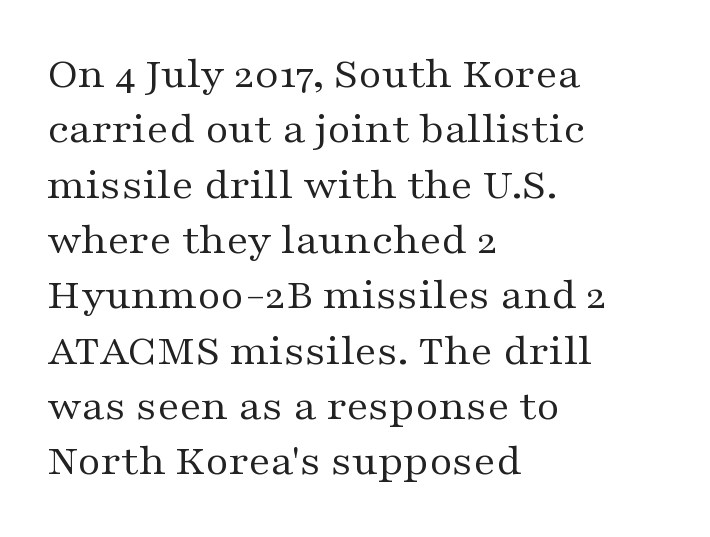
{"serif": "yes", "italic": "no", "bold": "no", "weight": "regular", "width": "wide", "stroke_contrast": "medium", "x_height": "medium", "monospaced": "no", "underline": "no", "align": "left", "line_spacing_ratio": 1.23, "letter_spacing": "normal", "letter_spacing_em": 0.0, "glyph_px": 45}
